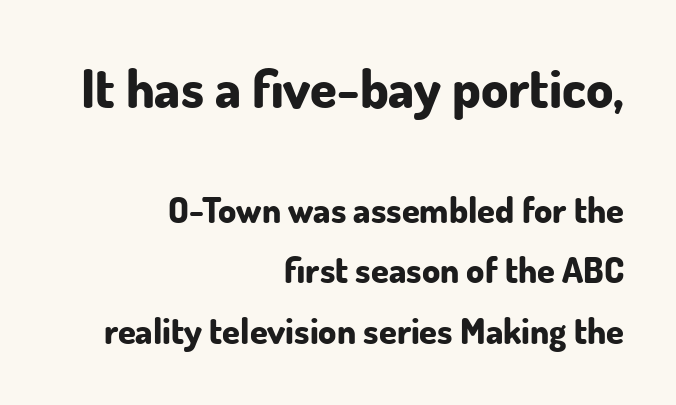
The image shows 54 px bold sans-serif type, upright; set right-aligned, normal line spacing (1.68x), normal letter spacing, not underlined; the first (top) block is 1.5x larger; low stroke contrast and a small x-height.
